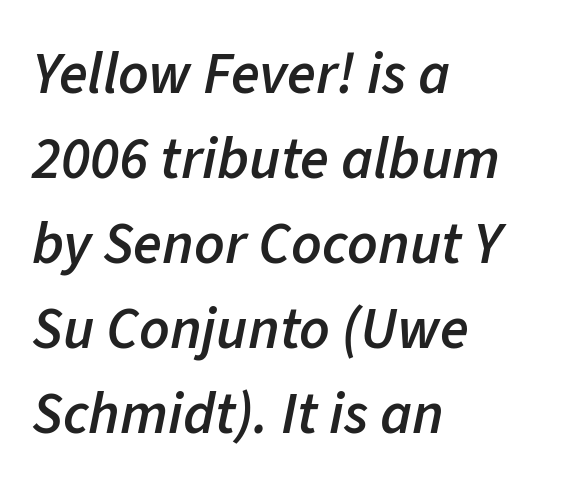
The image shows 59 px semibold type, italic (leaning right); set left-aligned, normal line spacing (1.44x), normal letter spacing, not underlined; low stroke contrast and a medium x-height.
